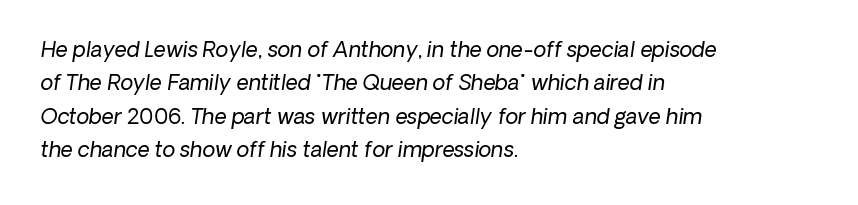
Q: Is the text bold? A: No.
Q: Is the text italic (slanted)? A: Yes, it leans right by about 8 degrees.
Q: Is the text underlined? A: No.
Q: How is the paragraph aligned? A: Left-aligned.
Q: Is the spacing between letters normal or unusually wide? A: Normal.
Q: Is the spacing between lines tight, normal or loose? A: Normal.
